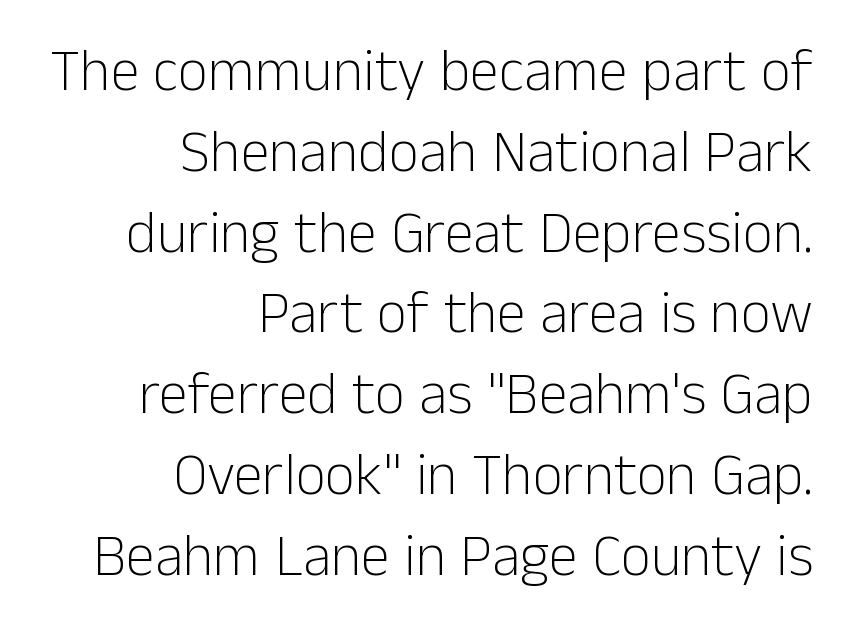
{"serif": "no", "italic": "no", "bold": "no", "weight": "light", "width": "normal", "stroke_contrast": "low", "x_height": "medium", "monospaced": "no", "underline": "no", "align": "right", "line_spacing": "normal", "line_spacing_ratio": 1.37, "letter_spacing": "normal", "letter_spacing_em": 0.0, "glyph_px": 59}
